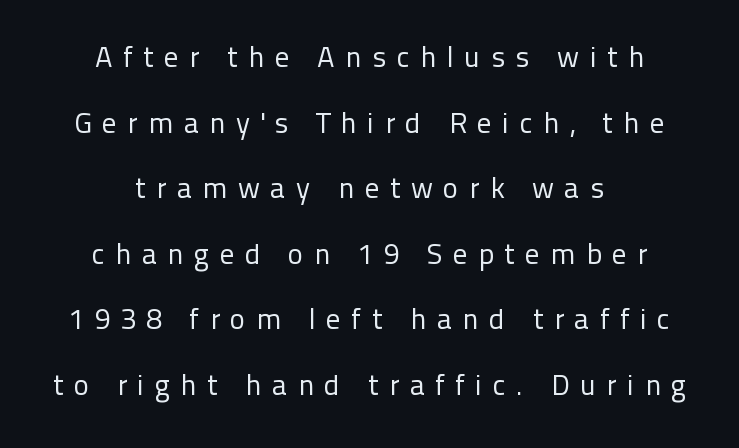
Q: Is the text bold? A: No.
Q: Is the text italic (slanted)? A: No, it is upright.
Q: Is the typeface a serif or a sans-serif typeface? A: Sans-serif.
Q: Is the text underlined? A: No.
Q: How is the paragraph aligned? A: Centered.
Q: Is the spacing between letters normal or unusually wide? A: Unusually wide.
Q: Is the spacing between lines tight, normal or loose? A: Loose.
Q: Width (condensed, normal, or wide)? A: Normal.
Q: Stroke contrast? A: Low.
Q: x-height? A: Medium.
Q: Monospaced? A: No.
